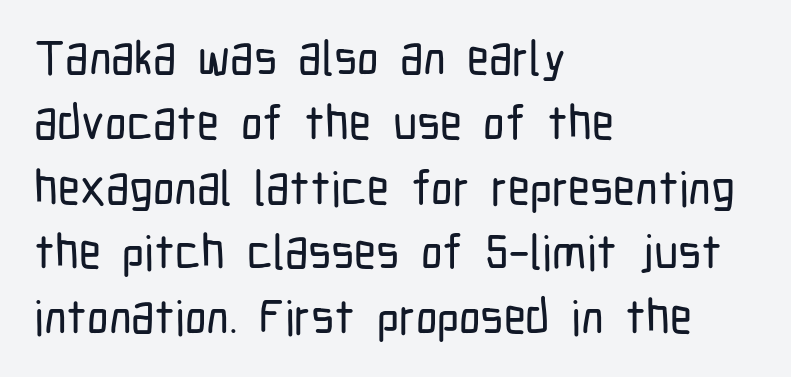
There is no visible air inserted between adjacent glyphs. The space between consecutive lines is moderate. Spacing verdict: proportional, widths tailored to each character. Do the letters lean? They stand straight. Note: no serifs on the glyphs.
